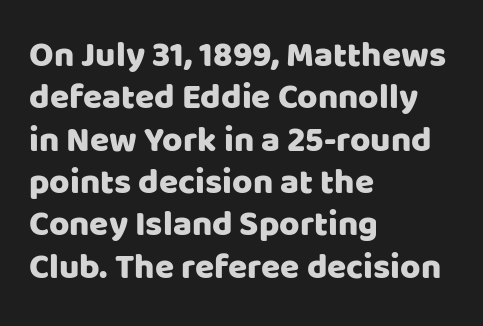
The image shows 35 px sans-serif type, upright; set left-aligned, line spacing 1.21x, normal letter spacing, not underlined; low stroke contrast and a large x-height.
